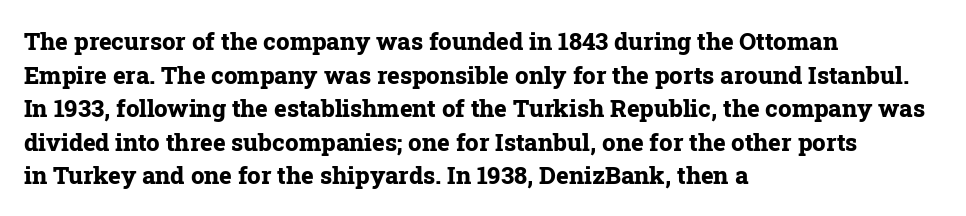
{"italic": "no", "bold": "yes", "underline": "no", "align": "left", "line_spacing": "normal", "line_spacing_ratio": 1.4, "letter_spacing": "normal", "letter_spacing_em": 0.0, "glyph_px": 24}
